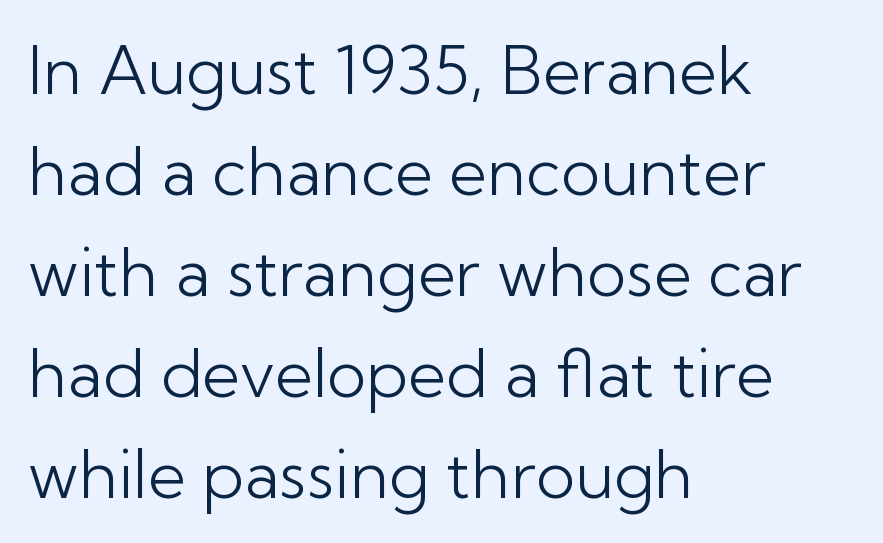
Each new line begins a customary step beneath the previous one. Type without underlining. Think of a printed novel: that variable character pitch is what you see here. Serif or sans? Sans — the stroke terminals are bare. The rendering keeps characters at their native spacing. Typeset ragged right — the left edge is the straight one.
